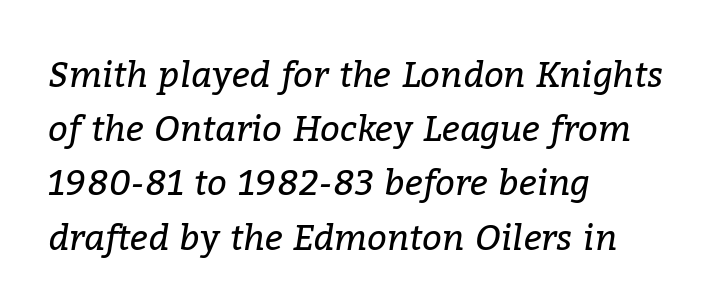
The compositor pushed each line to the left boundary. A quiet, ordinary-to-light weight characterises the typeface. Proportional: the letters do not fall into vertical columns. The line texture is even and compact thanks to regular tracking.
